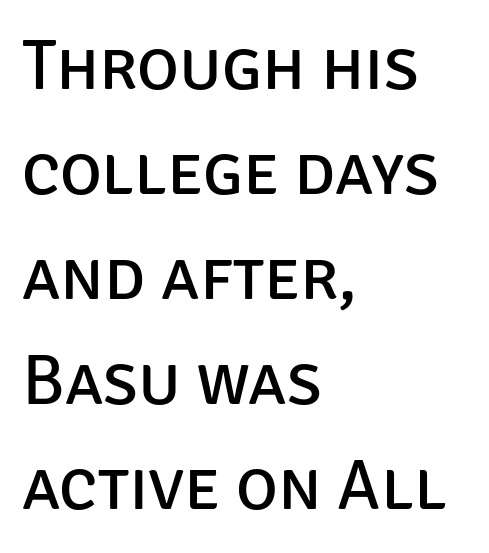
The image shows 71 px regular-weight sans-serif type, upright; set left-aligned, normal line spacing (1.48x), normal letter spacing, not underlined; low stroke contrast and a large x-height.
